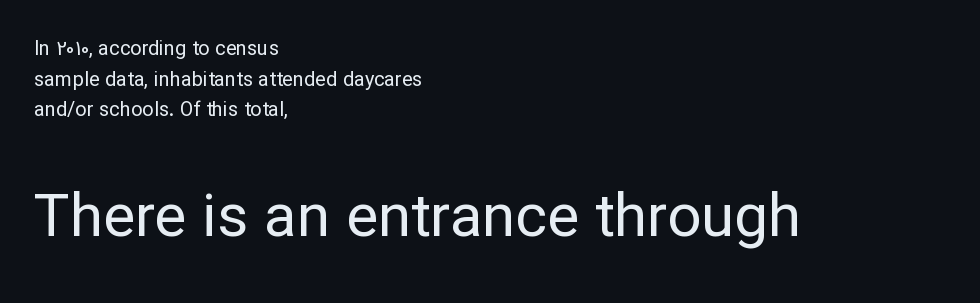
Q: Is the text bold? A: No.
Q: Is the text italic (slanted)? A: No, it is upright.
Q: Is the typeface a serif or a sans-serif typeface? A: Sans-serif.
Q: Is the text underlined? A: No.
Q: How is the paragraph aligned? A: Left-aligned.
Q: Is the spacing between letters normal or unusually wide? A: Normal.
Q: Is the spacing between lines tight, normal or loose? A: Normal.
Q: Which block of text is set in a larger size, the first (top) or the second (bottom)? A: The second (bottom) one.
Q: Width (condensed, normal, or wide)? A: Normal.
Q: Stroke contrast? A: Low.
Q: x-height? A: Medium.
Q: Monospaced? A: No.
